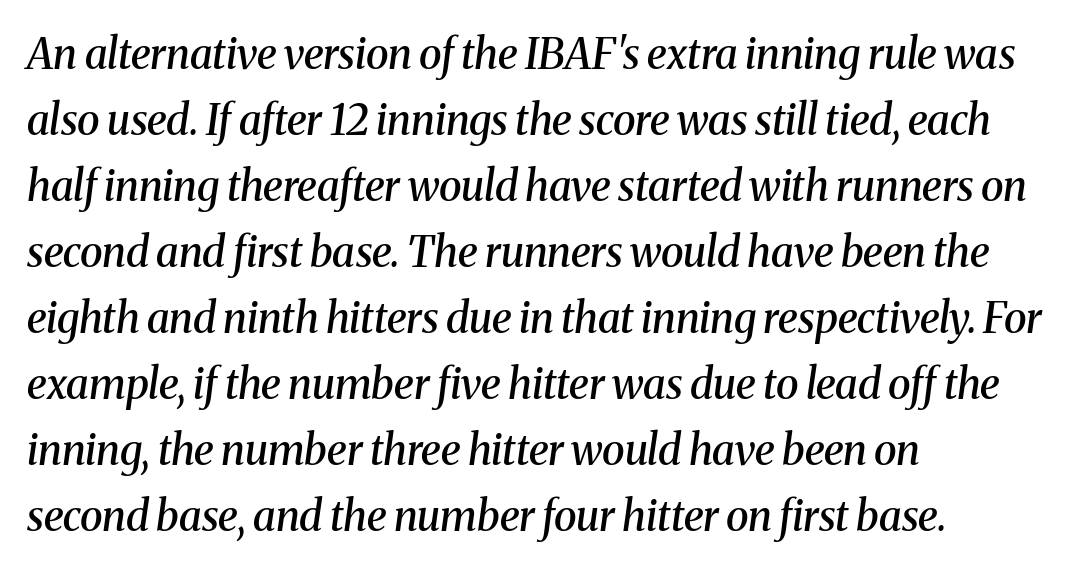
Character widths vary here, with narrow letters taking less room than wide ones. Notice how descenders clear the ascenders below comfortably — that's standard leading. Any mark beneath the type? The region is blank. Characters follow at the spacing the type designer built in. The letters are slanted; this is an italic face. Stems and bowls a touch heavier than normal — semibold.
